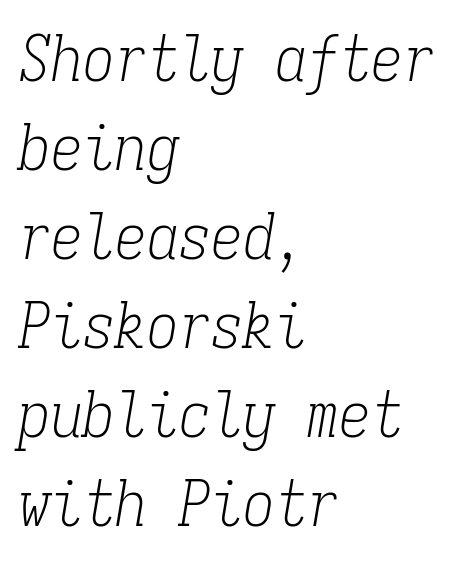
The image shows 64 px light, condensed serif type, italic (leaning right), monospaced; set left-aligned, normal line spacing (1.39x), normal letter spacing, not underlined; low stroke contrast and a medium x-height.
